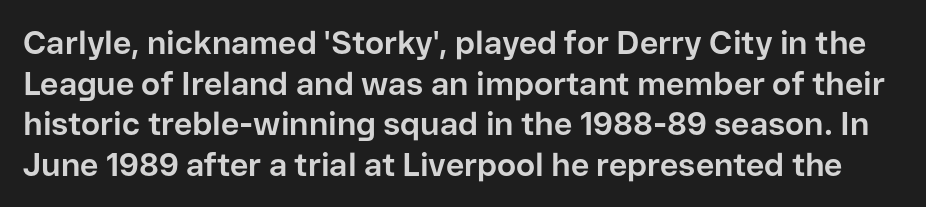
The face used here is a sans, in the tradition of grotesques and geometrics. The leading is moderate, giving the passage an even texture. Words appear dense and cohesive because spacing is normal. Designer's note — italics off, roman on.
